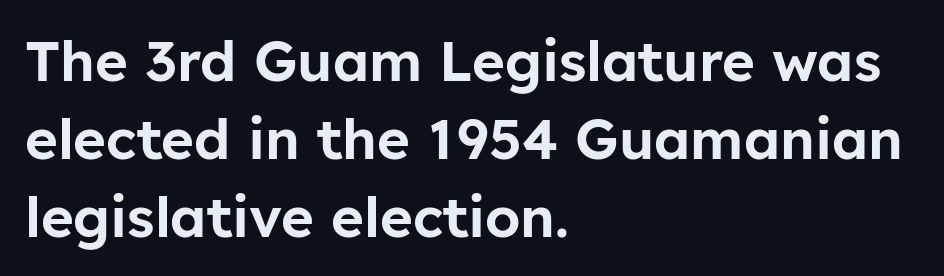
Q: Is the text italic (slanted)? A: No, it is upright.
Q: Is the typeface a serif or a sans-serif typeface? A: Sans-serif.
Q: Is the text underlined? A: No.
Q: How is the paragraph aligned? A: Left-aligned.
Q: Is the spacing between letters normal or unusually wide? A: Normal.
Q: Is the spacing between lines tight, normal or loose? A: Normal.
Q: Width (condensed, normal, or wide)? A: Normal.
Q: Stroke contrast? A: Low.
Q: x-height? A: Medium.
Q: Monospaced? A: No.
